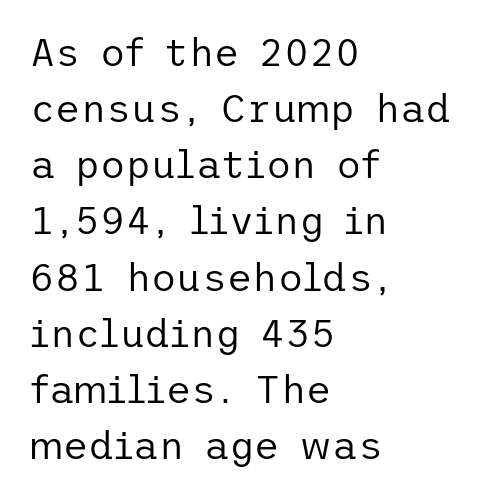
The strip under each line holds only bare page. The horizontal fit of the characters is conventional and even. The lines in this sample share a left origin and differ only in where they stop. A quiet, ordinary-to-light weight characterises the typeface.
